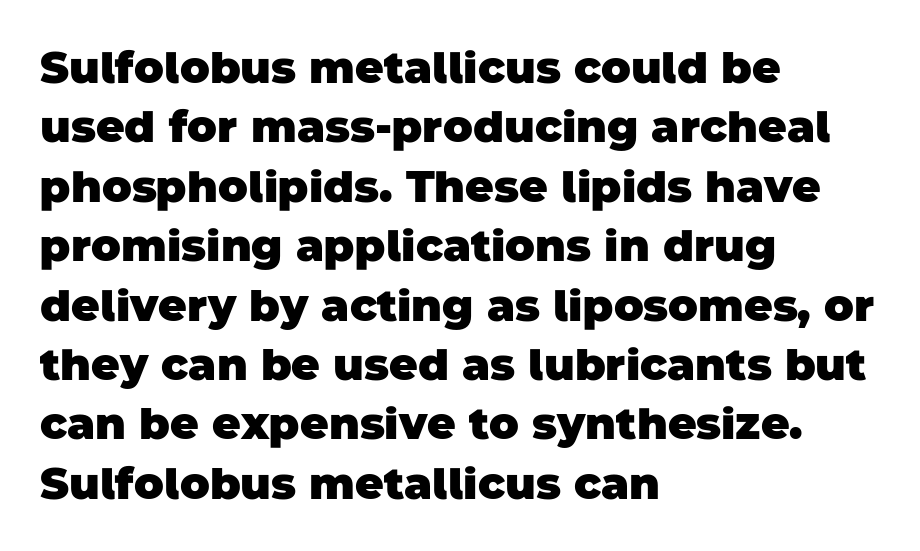
Q: Is the text bold? A: Yes.
Q: Is the typeface a serif or a sans-serif typeface? A: Sans-serif.
Q: Is the text underlined? A: No.
Q: How is the paragraph aligned? A: Left-aligned.
Q: Is the spacing between letters normal or unusually wide? A: Normal.
Q: Is the spacing between lines tight, normal or loose? A: Normal.
Q: Width (condensed, normal, or wide)? A: Normal.
Q: Stroke contrast? A: Low.
Q: x-height? A: Large.
Q: Monospaced? A: No.
